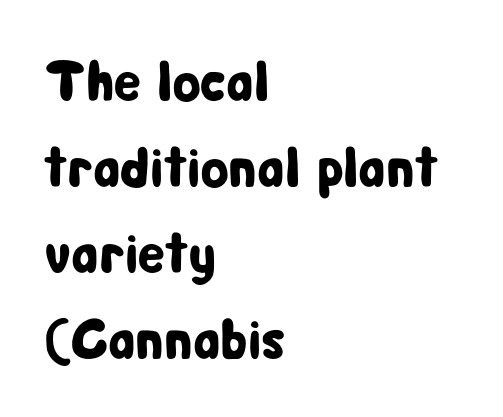
The image shows 57 px condensed sans-serif type, upright; set left-aligned, normal line spacing (1.51x), normal letter spacing, not underlined; low stroke contrast and a medium x-height.
